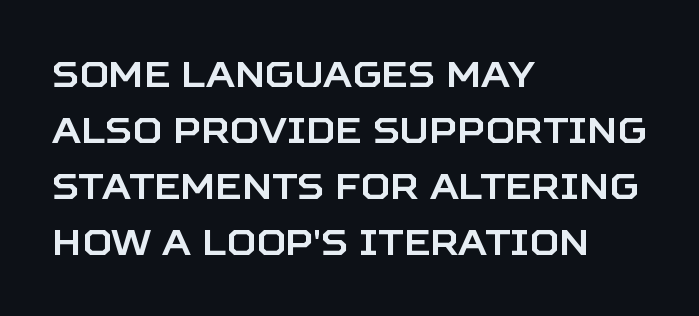
The image shows 36 px sans-serif type, upright; set left-aligned, normal line spacing (1.56x), normal letter spacing, not underlined; low stroke contrast and a large x-height.
